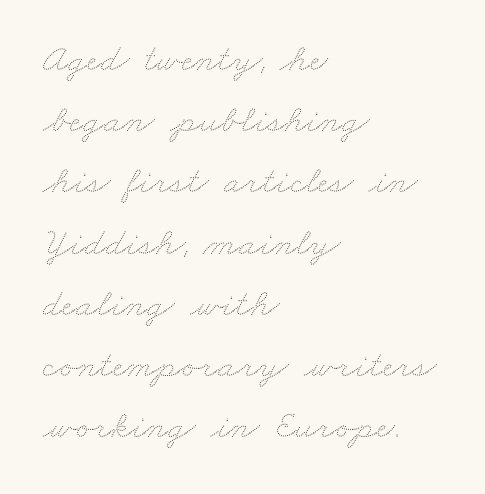
{"bold": "no", "weight": "thin", "width": "wide", "stroke_contrast": "medium", "x_height": "small", "monospaced": "no", "underline": "no", "align": "left", "line_spacing": "normal", "line_spacing_ratio": 1.57, "letter_spacing": "normal", "letter_spacing_em": 0.0, "glyph_px": 39}
